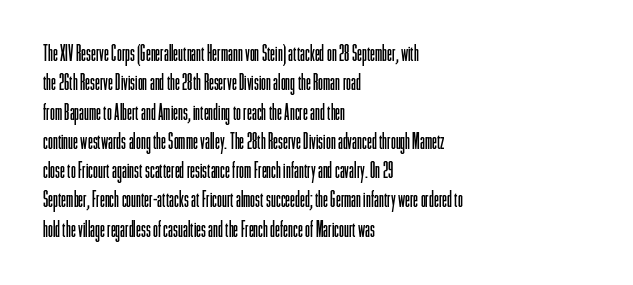
Caption: face not bold, strokes unweighted. Whoever set this chose a conventional vertical rhythm. This sample uses plain, unmodified letter spacing. The lettering stays uniformly vertical, giving the passage a roman look. Rule under the text: the space is simply empty.
